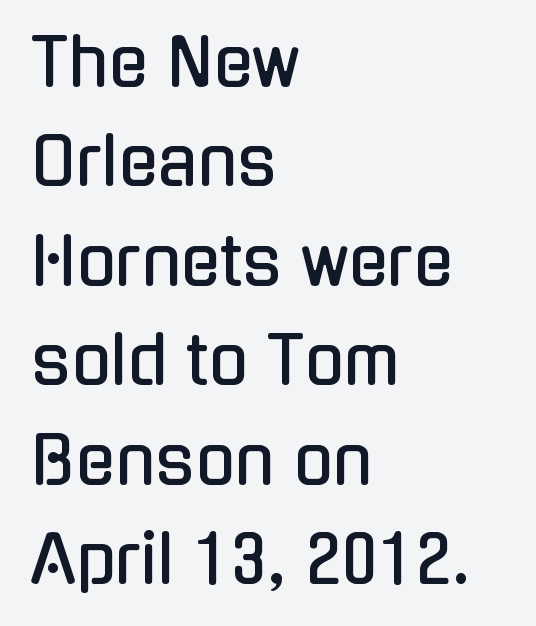
{"serif": "no", "italic": "no", "width": "condensed", "stroke_contrast": "low", "x_height": "medium", "monospaced": "no", "underline": "no", "align": "left", "line_spacing": "normal", "line_spacing_ratio": 1.53, "letter_spacing": "normal", "letter_spacing_em": 0.0, "glyph_px": 65}
